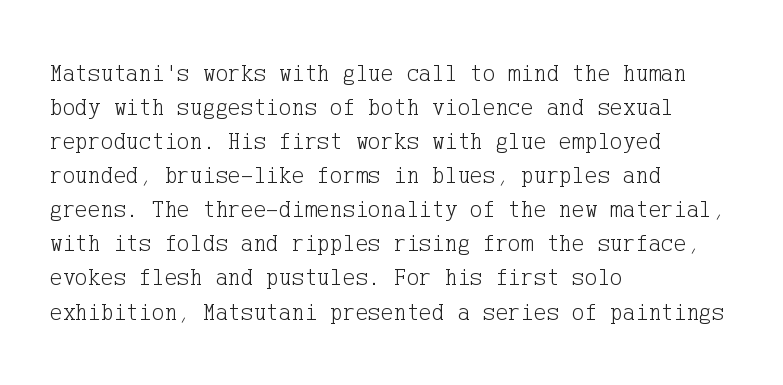
{"italic": "no", "bold": "no", "underline": "no", "align": "left", "line_spacing": "normal", "line_spacing_ratio": 1.42, "letter_spacing": "normal", "letter_spacing_em": 0.0, "glyph_px": 24}
